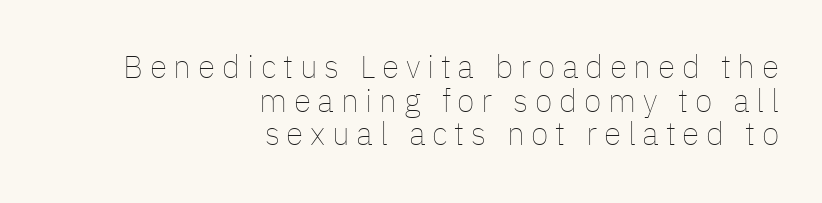
The image shows 32 px thin type, upright; set right-aligned, tight line spacing (1.05x), unusually wide letter spacing (+0.21 em), not underlined; low stroke contrast and a medium x-height.
